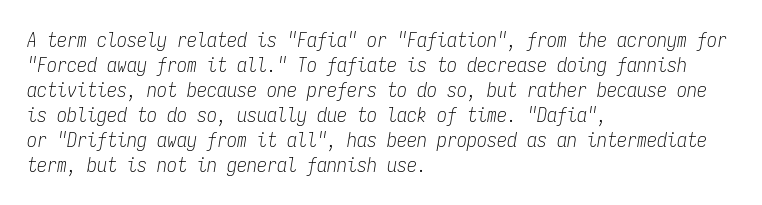
Each stroke keeps to a modest, everyday thickness or less. One glance says typical: line gaps are just what's usual. Tracking value appears to be zero — textbook default spacing. An italicized treatment has been applied to the whole sample. The passage is arranged the way most books set body copy — flush left.
